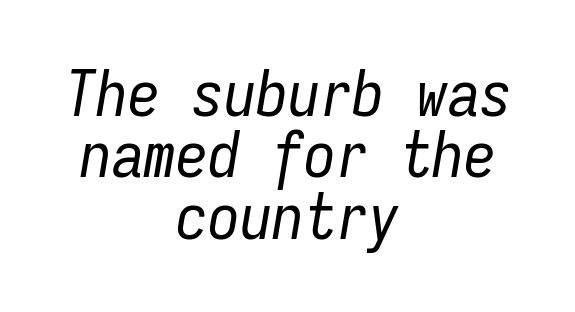
The image shows 64 px regular-weight, condensed type, italic (leaning right), monospaced; set centered, tight line spacing (0.96x), normal letter spacing, not underlined; low stroke contrast and a medium x-height.
